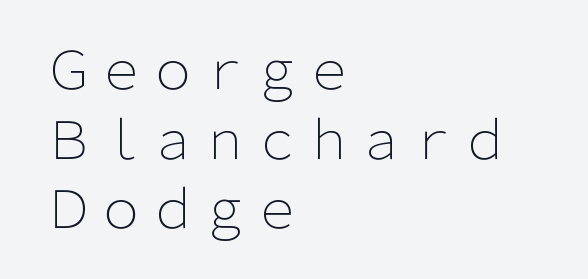
{"serif": "no", "italic": "no", "bold": "no", "weight": "light", "width": "normal", "stroke_contrast": "low", "x_height": "medium", "monospaced": "no", "underline": "no", "align": "left", "line_spacing": "normal", "line_spacing_ratio": 1.34, "letter_spacing": "normal", "letter_spacing_em": 0.0, "glyph_px": 52}
